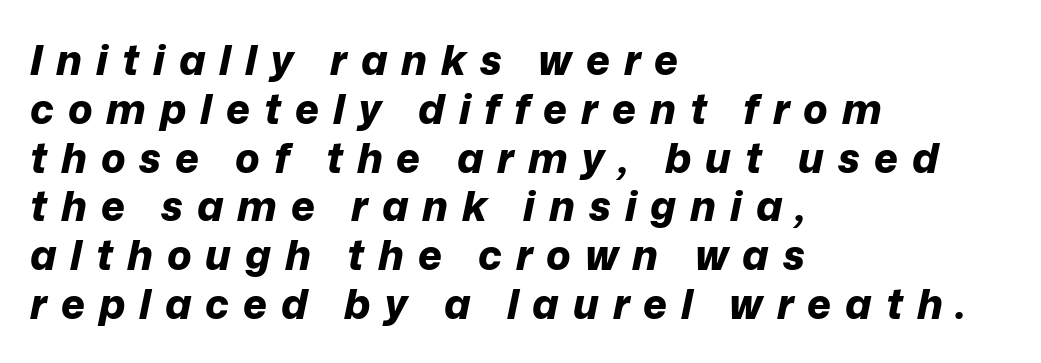
The image shows 41 px bold type, italic (leaning right); set left-aligned, line spacing 1.19x, unusually wide letter spacing (+0.34 em), not underlined; low stroke contrast and a medium x-height.
